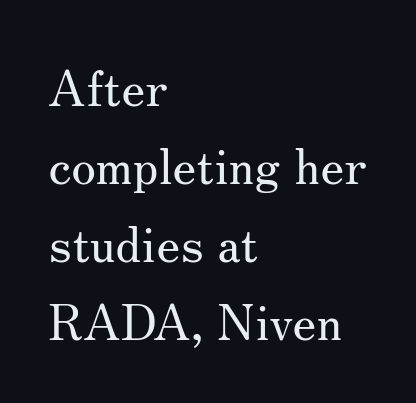
Q: Is the text bold? A: No.
Q: Is the text italic (slanted)? A: No, it is upright.
Q: Is the typeface a serif or a sans-serif typeface? A: Serif.
Q: Is the text underlined? A: No.
Q: How is the paragraph aligned? A: Left-aligned.
Q: Is the spacing between letters normal or unusually wide? A: Normal.
Q: Is the spacing between lines tight, normal or loose? A: Normal.
Q: Width (condensed, normal, or wide)? A: Normal.
Q: Stroke contrast? A: Medium.
Q: x-height? A: Small.
Q: Monospaced? A: No.
